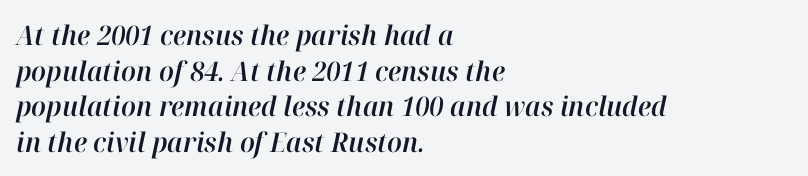
Q: Is the text italic (slanted)? A: Yes, it leans right by about 12 degrees.
Q: Is the text underlined? A: No.
Q: How is the paragraph aligned? A: Left-aligned.
Q: Is the spacing between letters normal or unusually wide? A: Normal.
Q: Is the spacing between lines tight, normal or loose? A: Normal.
